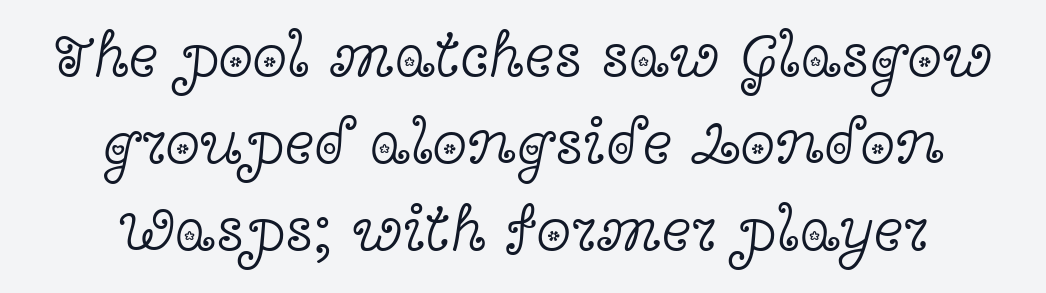
The image shows 63 px light, wide serif type, upright; set centered, normal line spacing (1.38x), normal letter spacing, not underlined; a medium x-height.
